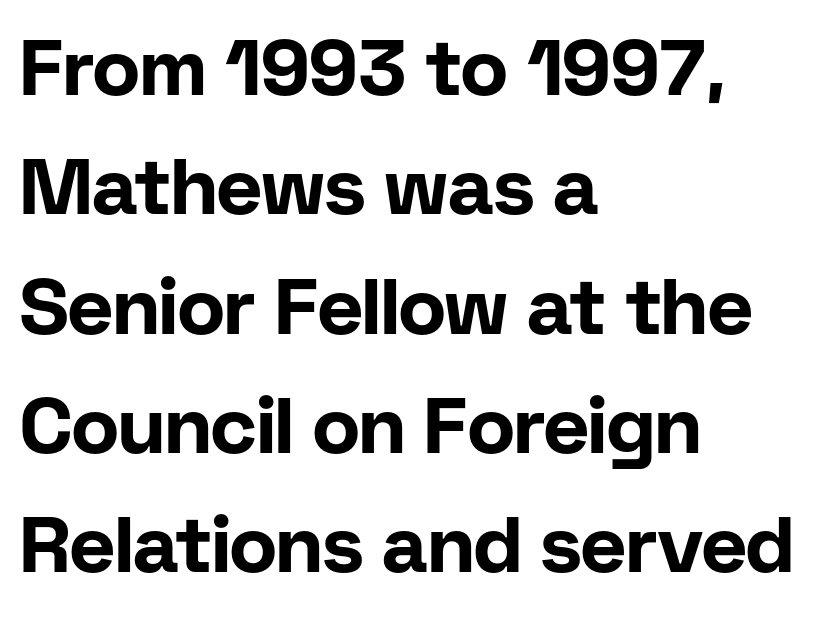
{"serif": "no", "italic": "no", "bold": "yes", "weight": "bold", "width": "normal", "stroke_contrast": "low", "x_height": "medium", "monospaced": "no", "underline": "no", "align": "left", "line_spacing": "normal", "line_spacing_ratio": 1.53, "letter_spacing": "normal", "letter_spacing_em": 0.0, "glyph_px": 78}
